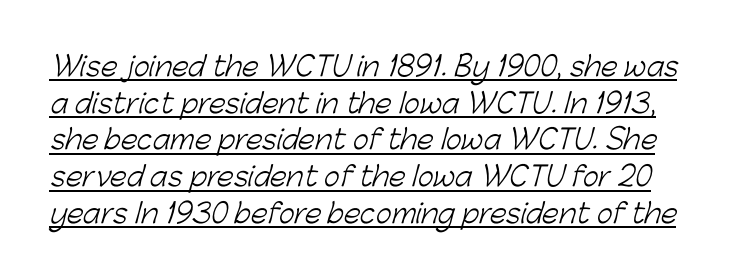
Q: Is the text bold? A: No.
Q: Is the text underlined? A: Yes.
Q: Is the spacing between letters normal or unusually wide? A: Normal.
Q: Is the spacing between lines tight, normal or loose? A: Normal.
